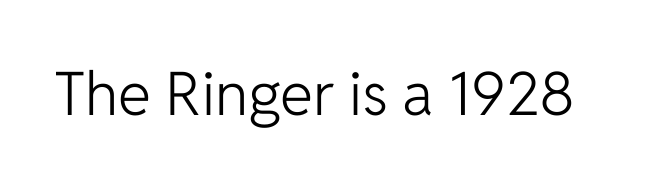
No extra ink here — the face is not bold. There is no visible air inserted between adjacent glyphs. The area under the type is left untouched. No feet cap the strokes, marking this as sans-serif type.
